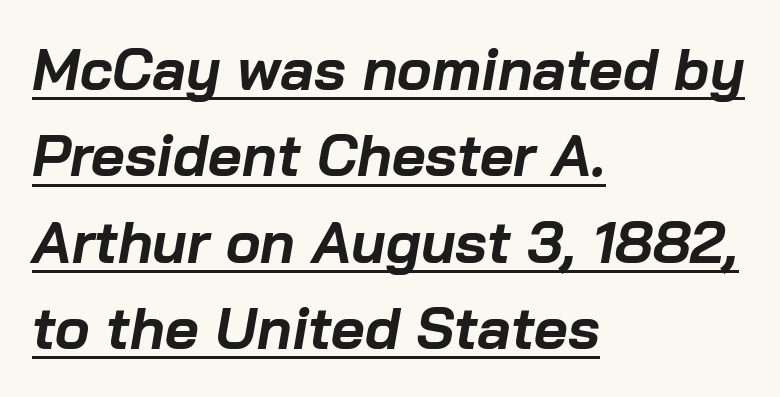
Q: Is the text bold? A: Yes.
Q: Is the text italic (slanted)? A: Yes, it leans right by about 10 degrees.
Q: Is the text underlined? A: Yes.
Q: How is the paragraph aligned? A: Left-aligned.
Q: Is the spacing between letters normal or unusually wide? A: Normal.
Q: Is the spacing between lines tight, normal or loose? A: Normal.
Q: Width (condensed, normal, or wide)? A: Normal.
Q: Stroke contrast? A: Low.
Q: x-height? A: Medium.
Q: Monospaced? A: No.
